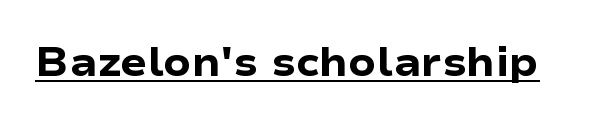
Q: Is the text bold? A: Yes.
Q: Is the text italic (slanted)? A: No, it is upright.
Q: Is the typeface a serif or a sans-serif typeface? A: Sans-serif.
Q: Is the text underlined? A: Yes.
Q: Is the spacing between letters normal or unusually wide? A: Normal.
Q: Width (condensed, normal, or wide)? A: Wide.
Q: Stroke contrast? A: Low.
Q: x-height? A: Medium.
Q: Monospaced? A: No.
